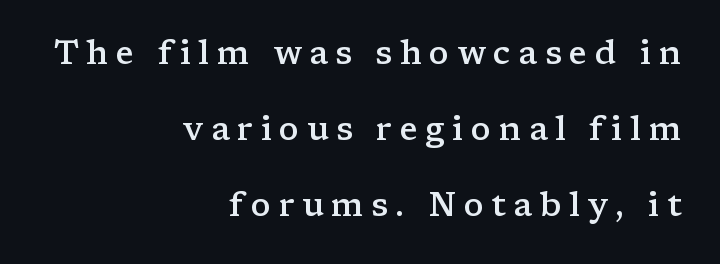
I'd call this a serif setting — the letters wear small feet. Weight: semibold (demi). Someone cranked the tracking dial way up on this one. The rendering uses a large line-height, opening up the rows. Caption: multi-line text, flush right, ragged left.
